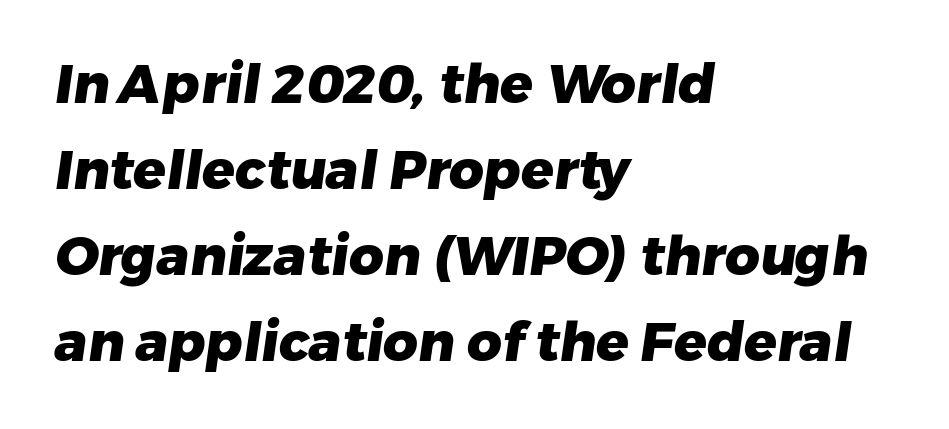
Q: Is the text bold? A: Yes.
Q: Is the typeface a serif or a sans-serif typeface? A: Sans-serif.
Q: Is the text underlined? A: No.
Q: How is the paragraph aligned? A: Left-aligned.
Q: Is the spacing between letters normal or unusually wide? A: Normal.
Q: Is the spacing between lines tight, normal or loose? A: Normal.
Q: Width (condensed, normal, or wide)? A: Normal.
Q: Stroke contrast? A: Low.
Q: x-height? A: Medium.
Q: Monospaced? A: No.
